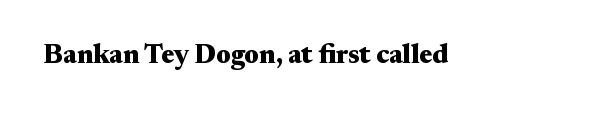
What stands out about the letter spacing? Nothing — it is the standard amount. No italicization has been applied; the sample stays upright. The gap between lines stays unmarked. Thick stems and heavy bowls — unmistakably bold.
